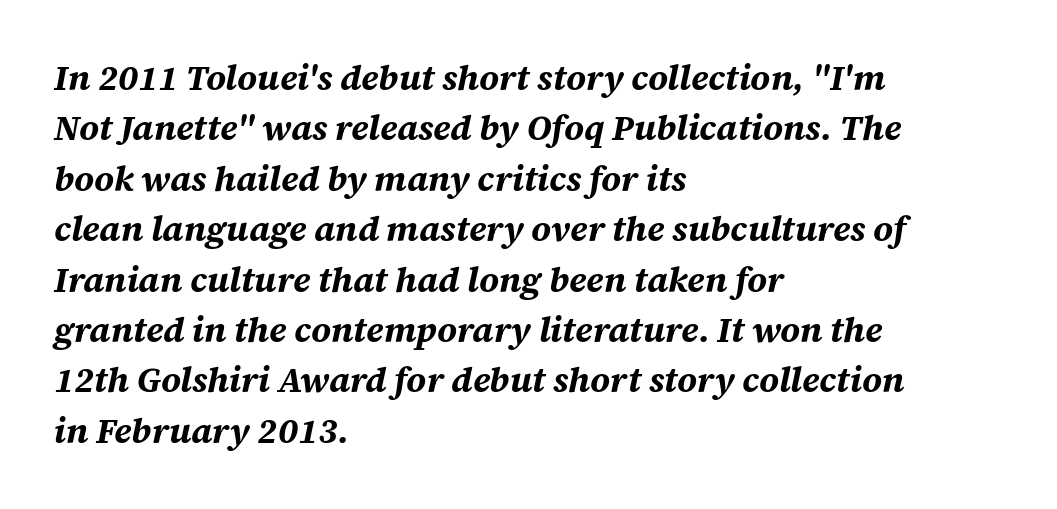
{"italic": "yes", "lean": "right", "slant_degrees": 12, "bold": "yes", "weight": "bold", "width": "normal", "stroke_contrast": "medium", "x_height": "large", "monospaced": "no", "underline": "no", "align": "left", "line_spacing": "normal", "line_spacing_ratio": 1.44, "letter_spacing": "normal", "letter_spacing_em": 0.0, "glyph_px": 35}
